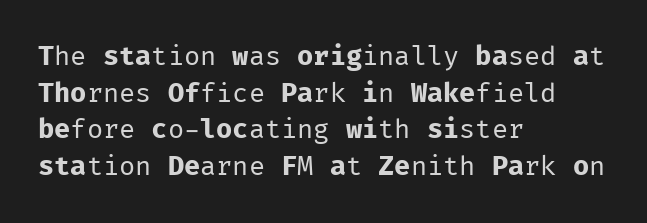
{"italic": "no", "bold": "no", "underline": "no", "align": "left", "line_spacing": "normal", "line_spacing_ratio": 1.36, "letter_spacing": "normal", "letter_spacing_em": 0.0, "glyph_px": 27}
